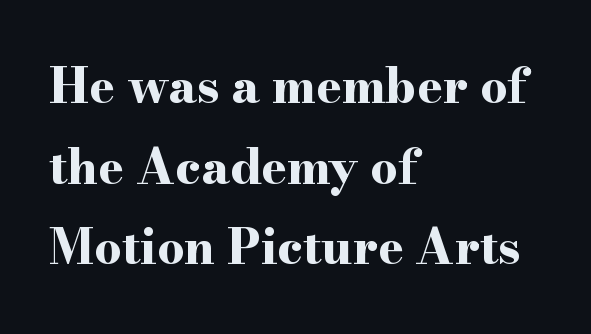
{"serif": "yes", "italic": "no", "bold": "yes", "weight": "bold", "width": "wide", "stroke_contrast": "high", "x_height": "small", "monospaced": "no", "underline": "no", "align": "left", "line_spacing": "normal", "line_spacing_ratio": 1.68, "letter_spacing": "normal", "letter_spacing_em": 0.0, "glyph_px": 48}
